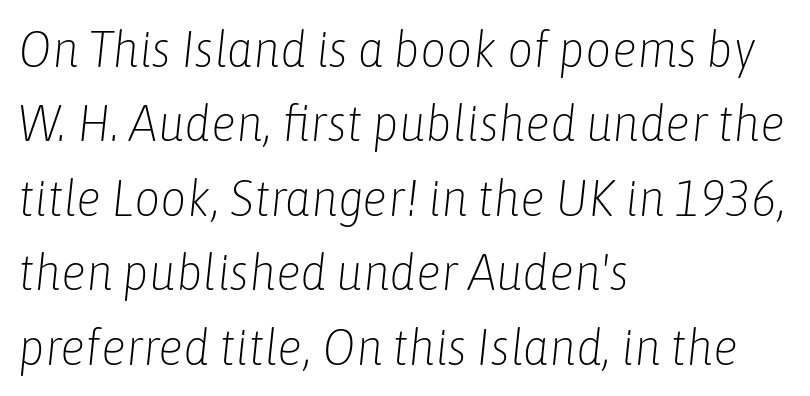
The image shows 51 px light, condensed type, italic (leaning right); set left-aligned, normal line spacing (1.46x), normal letter spacing, not underlined; low stroke contrast and a medium x-height.
